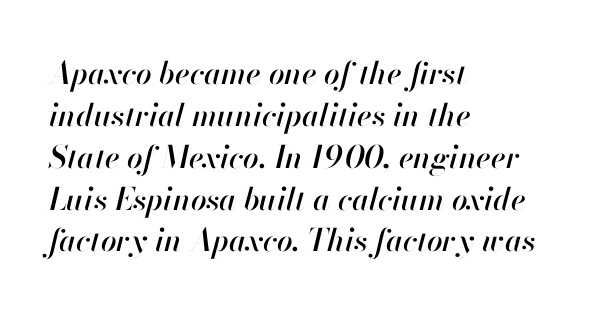
{"italic": "yes", "lean": "right", "slant_degrees": 13, "width": "normal", "stroke_contrast": "high", "x_height": "small", "monospaced": "no", "underline": "no", "align": "left", "line_spacing": "normal", "line_spacing_ratio": 1.35, "letter_spacing": "normal", "letter_spacing_em": 0.0, "glyph_px": 31}
